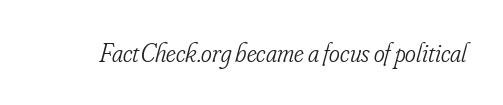
The image shows 26 px text type, italic (leaning right); set normal letter spacing, not underlined.
